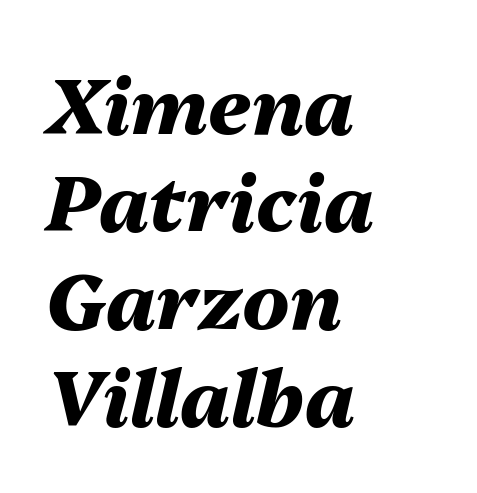
Rows of type keep a routine distance in the vertical direction. A clean baseline with only descenders dipping below it. Rendered with sloped, italic letterforms. Tracking value appears to be zero — textbook default spacing. These lines are rendered in a variable-pitch font. The paragraph shown leans on its left margin.
